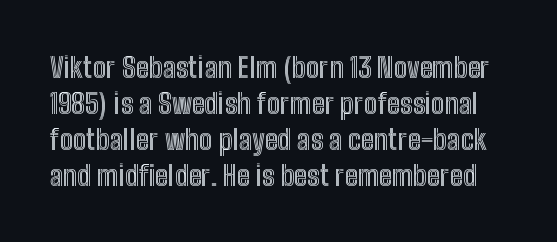
The image shows 28 px condensed type, upright; set normal line spacing (1.28x), normal letter spacing, not underlined; a medium x-height.
